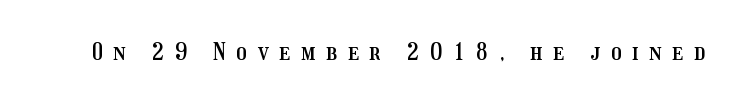
Italic? Not at all — the glyphs are vertical. Letters rest on an invisible, unmarked baseline. Tracking value appears strongly positive — letters spread wide.
